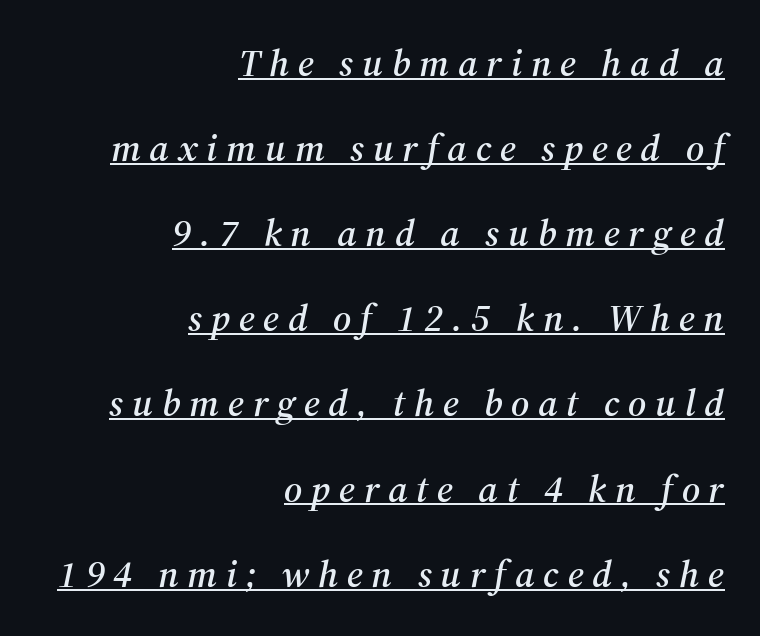
The image shows 38 px serif type, italic (leaning right); set right-aligned, loose line spacing (2.24x), unusually wide letter spacing (+0.23 em), underlined; medium stroke contrast and a medium x-height.
